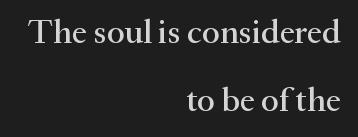
Check the space under the baseline: it is left empty. The rendering uses natural spacing where letterforms have individual widths. Baseline-to-baseline distance is far greater than the letter height. The rendering anchors every line to the right-hand side.
